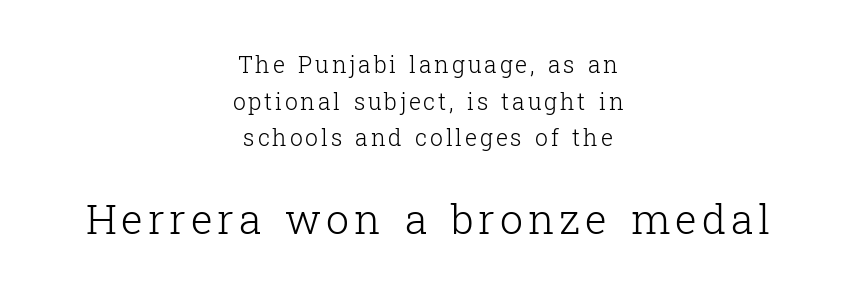
The image shows 41 px light serif type, upright; set centered, normal line spacing (1.59x), not underlined; the second (bottom) block is 1.78x larger; low stroke contrast and a medium x-height.
